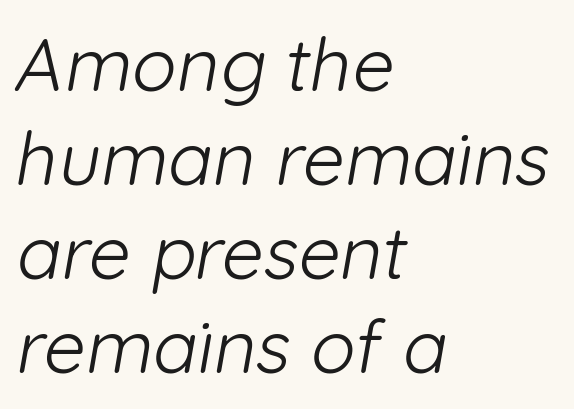
{"serif": "no", "bold": "no", "weight": "light", "width": "normal", "stroke_contrast": "low", "x_height": "medium", "monospaced": "no", "underline": "no", "align": "left", "line_spacing": "normal", "line_spacing_ratio": 1.27, "letter_spacing": "normal", "letter_spacing_em": 0.0, "glyph_px": 74}
